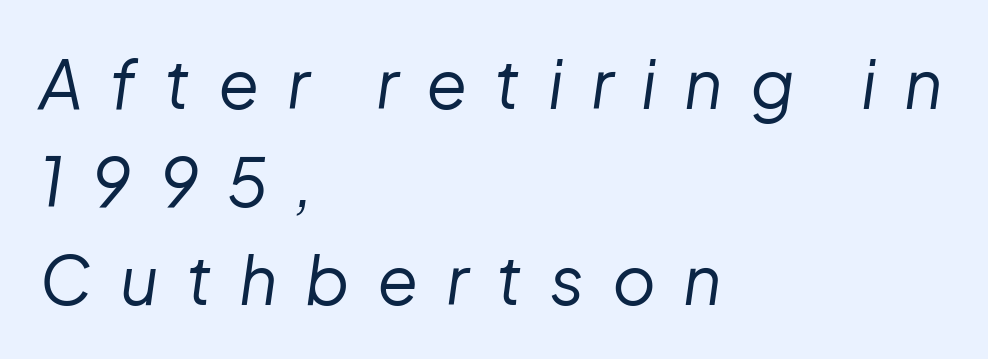
{"italic": "yes", "lean": "right", "slant_degrees": 8, "bold": "no", "weight": "regular", "width": "normal", "stroke_contrast": "low", "x_height": "medium", "monospaced": "no", "underline": "no", "align": "left", "line_spacing": "normal", "line_spacing_ratio": 1.46, "letter_spacing": "wide", "letter_spacing_em": 0.41, "glyph_px": 67}
